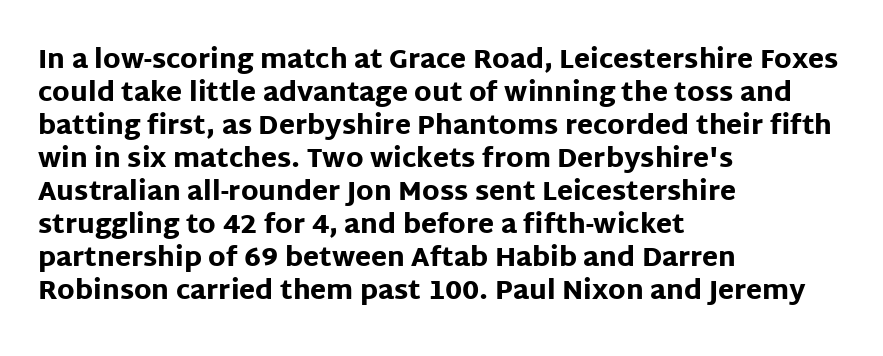
The image shows 26 px bold type, upright; set left-aligned, normal line spacing (1.27x), normal letter spacing, not underlined.
